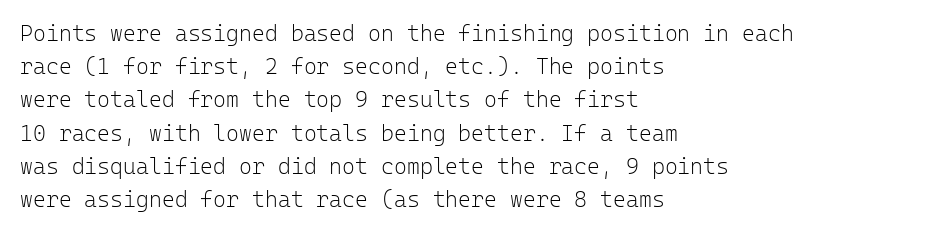
The image shows 22 px text type, upright; set left-aligned, normal line spacing (1.51x), normal letter spacing, not underlined.
